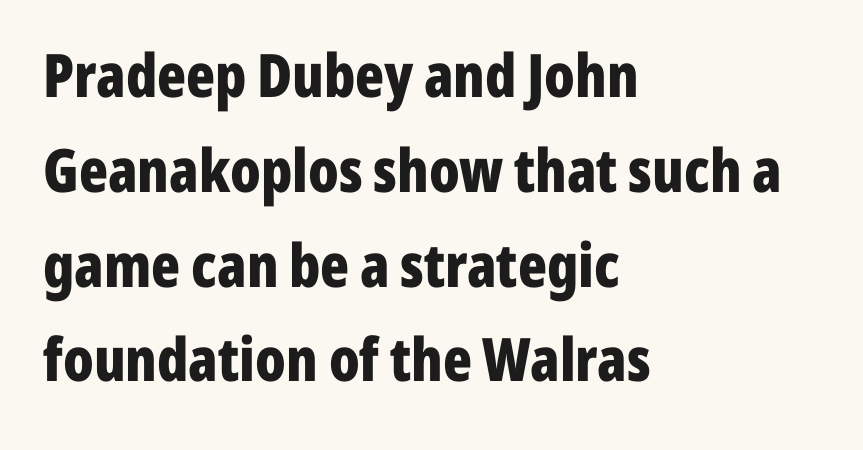
Q: Is the text bold? A: Yes.
Q: Is the text italic (slanted)? A: No, it is upright.
Q: Is the typeface a serif or a sans-serif typeface? A: Sans-serif.
Q: Is the text underlined? A: No.
Q: How is the paragraph aligned? A: Left-aligned.
Q: Is the spacing between letters normal or unusually wide? A: Normal.
Q: Is the spacing between lines tight, normal or loose? A: Normal.
Q: Width (condensed, normal, or wide)? A: Condensed.
Q: Stroke contrast? A: Low.
Q: x-height? A: Medium.
Q: Monospaced? A: No.
